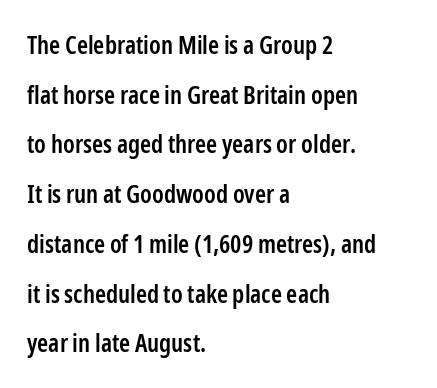
{"italic": "no", "bold": "semi", "underline": "no", "align": "left", "line_spacing": "loose", "line_spacing_ratio": 1.99, "letter_spacing": "normal", "letter_spacing_em": 0.0, "glyph_px": 25}
